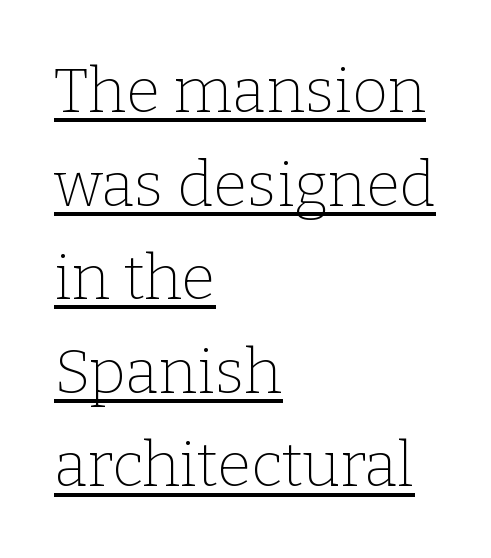
Q: Is the text bold? A: No.
Q: Is the text italic (slanted)? A: No, it is upright.
Q: Is the typeface a serif or a sans-serif typeface? A: Serif.
Q: Is the text underlined? A: Yes.
Q: How is the paragraph aligned? A: Left-aligned.
Q: Is the spacing between letters normal or unusually wide? A: Normal.
Q: Is the spacing between lines tight, normal or loose? A: Normal.
Q: Width (condensed, normal, or wide)? A: Normal.
Q: Stroke contrast? A: Low.
Q: x-height? A: Medium.
Q: Monospaced? A: No.
